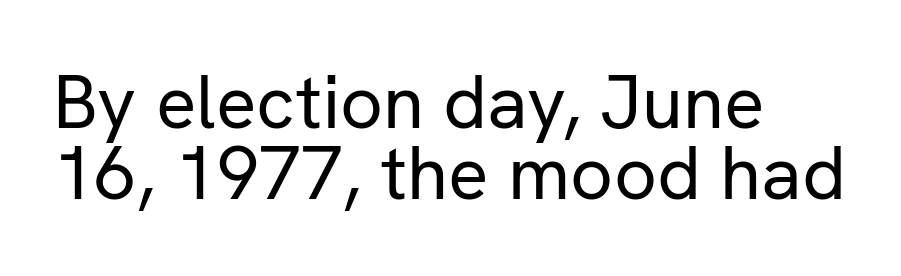
This sample is left-justified, so line endings fall wherever the words run out. Tracking here is standard; glyphs follow each other at the usual distance. Line spacing here is tight. Ascenders rise straight up at ninety degrees.
